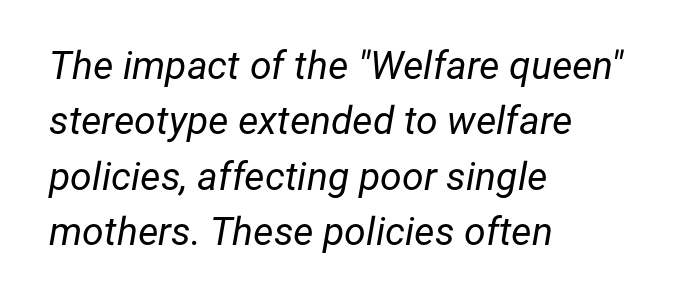
Q: Is the text bold? A: No.
Q: Is the text italic (slanted)? A: Yes, it leans right by about 12 degrees.
Q: Is the text underlined? A: No.
Q: How is the paragraph aligned? A: Left-aligned.
Q: Is the spacing between letters normal or unusually wide? A: Normal.
Q: Is the spacing between lines tight, normal or loose? A: Normal.
Q: Width (condensed, normal, or wide)? A: Normal.
Q: Stroke contrast? A: Low.
Q: x-height? A: Medium.
Q: Monospaced? A: No.
